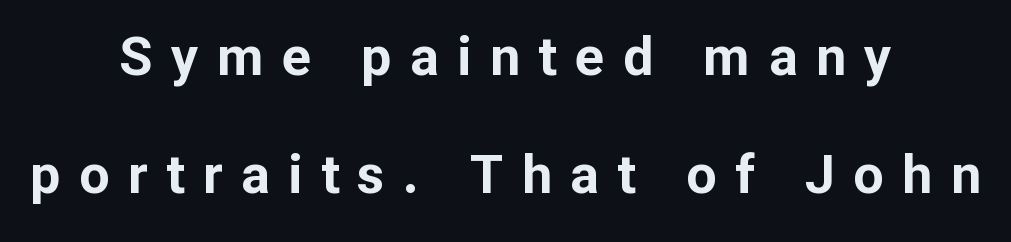
{"serif": "no", "italic": "no", "bold": "yes", "weight": "bold", "width": "normal", "stroke_contrast": "low", "x_height": "medium", "monospaced": "no", "underline": "no", "align": "center", "line_spacing": "loose", "line_spacing_ratio": 2.19, "letter_spacing": "wide", "letter_spacing_em": 0.34, "glyph_px": 54}
